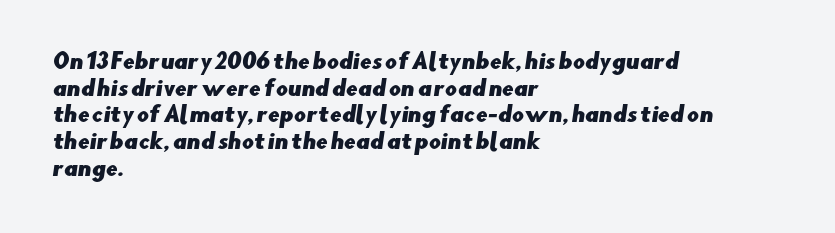
This rendering features lettering with no underline. What's the leading like? Ordinary, nothing unusual. Here the glyphs are tracked normally, forming tight word shapes. Line starts are locked; line ends wander.
